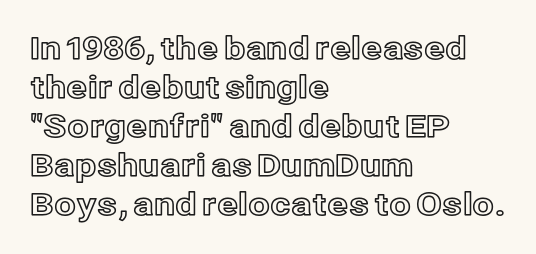
Q: Is the text italic (slanted)? A: No, it is upright.
Q: Is the text underlined? A: No.
Q: How is the paragraph aligned? A: Left-aligned.
Q: Is the spacing between letters normal or unusually wide? A: Normal.
Q: Is the spacing between lines tight, normal or loose? A: Normal.
Q: Width (condensed, normal, or wide)? A: Normal.
Q: x-height? A: Medium.
Q: Monospaced? A: No.
